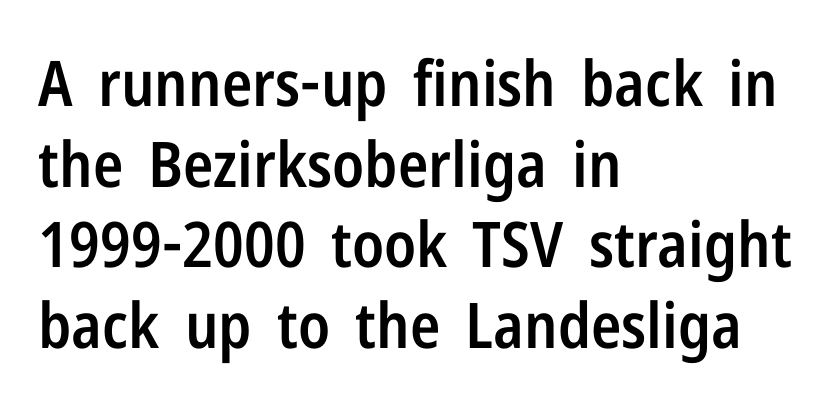
The image shows 63 px semibold, condensed sans-serif type, upright; set left-aligned, normal line spacing (1.28x), normal letter spacing, not underlined; low stroke contrast and a medium x-height.
